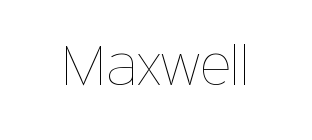
{"italic": "no", "bold": "no", "weight": "thin", "width": "normal", "stroke_contrast": "low", "x_height": "medium", "monospaced": "no", "underline": "no", "letter_spacing": "normal", "letter_spacing_em": 0.0, "glyph_px": 49}
